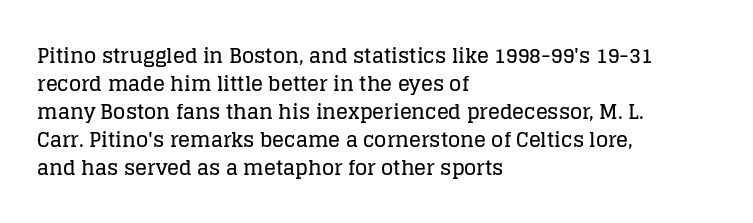
The image shows 20 px text type, upright; set left-aligned, normal line spacing (1.4x), normal letter spacing, not underlined.
